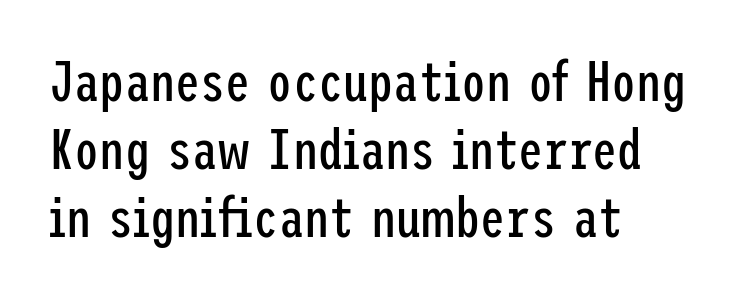
Q: Is the text bold? A: No.
Q: Is the text italic (slanted)? A: No, it is upright.
Q: Is the typeface a serif or a sans-serif typeface? A: Sans-serif.
Q: Is the text underlined? A: No.
Q: How is the paragraph aligned? A: Left-aligned.
Q: Is the spacing between letters normal or unusually wide? A: Normal.
Q: Width (condensed, normal, or wide)? A: Condensed.
Q: Stroke contrast? A: Low.
Q: x-height? A: Medium.
